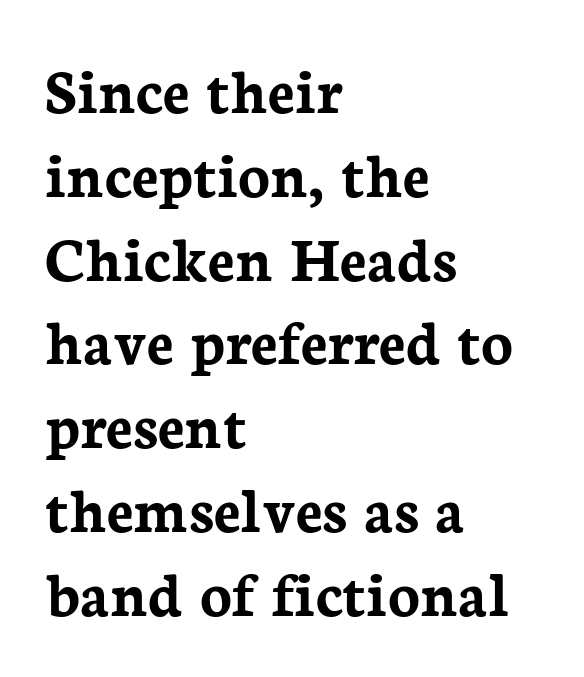
The image shows 66 px semibold serif type, upright; set left-aligned, normal line spacing (1.27x), normal letter spacing, not underlined; low stroke contrast and a medium x-height.
